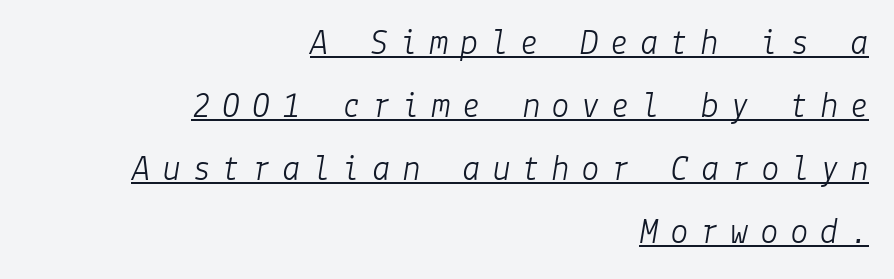
Compared with a flush-left layout, this one pins lines to the opposite, right side. Vertical stems look standard width or narrower in stroke. What's the leading like? Ordinary, nothing unusual. Check the space under the baseline: a stroke is drawn there. Someone cranked the tracking dial way up on this one.
